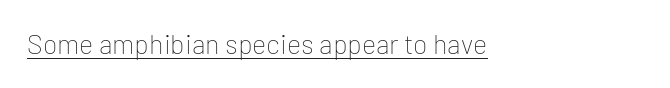
Italic: no, the glyphs are upright roman. A light-to-regular cut is what we see here. Notice how a bar underscores the lettering throughout. Does extra space separate the letters? No, they use regular spacing.
